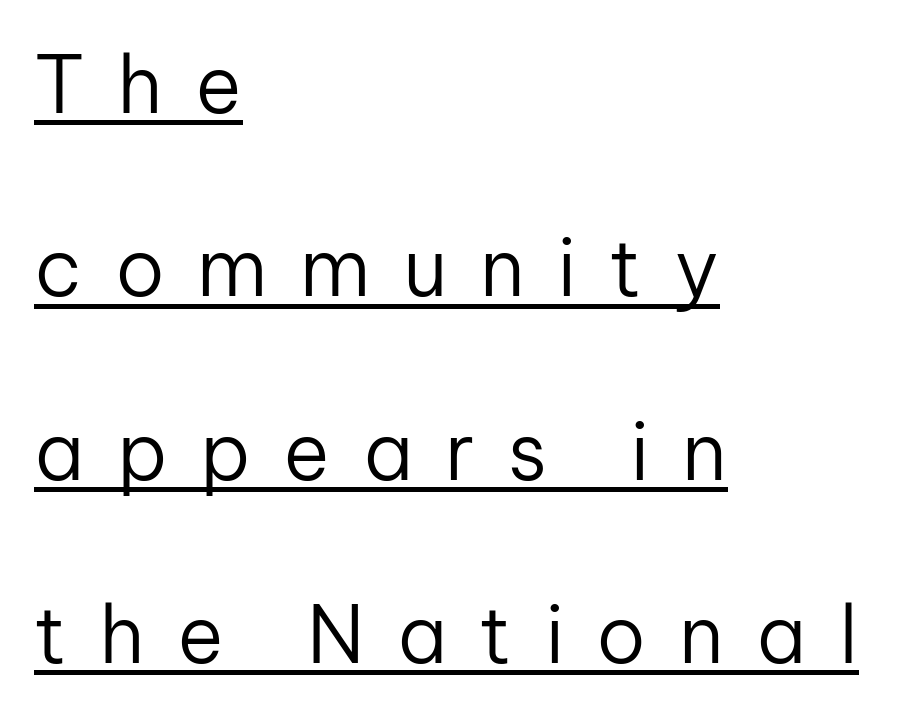
Q: Is the text bold? A: No.
Q: Is the text italic (slanted)? A: No, it is upright.
Q: Is the typeface a serif or a sans-serif typeface? A: Sans-serif.
Q: Is the text underlined? A: Yes.
Q: How is the paragraph aligned? A: Left-aligned.
Q: Is the spacing between letters normal or unusually wide? A: Unusually wide.
Q: Is the spacing between lines tight, normal or loose? A: Loose.
Q: Width (condensed, normal, or wide)? A: Normal.
Q: Stroke contrast? A: Low.
Q: x-height? A: Medium.
Q: Monospaced? A: No.
